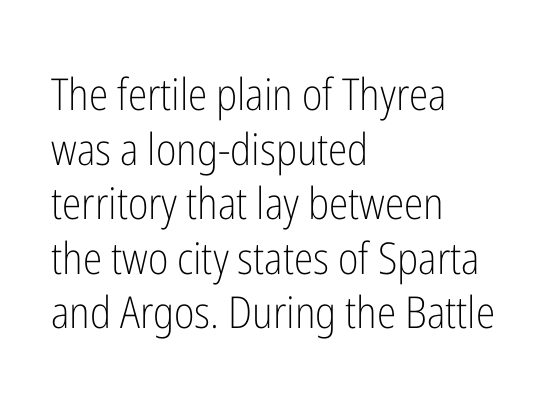
Upright lettering throughout. Proportional: the letters do not fall into vertical columns. The foot of each line stays bare and open. Summary of weight: not heavy and not bold.
